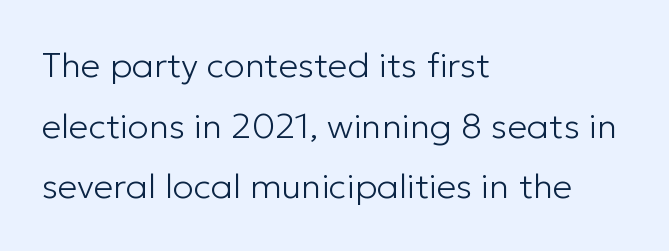
Posture: upright roman. The font sits on the lighter half of the weight spectrum, regular included. I'd call this a sans setting — the letters go barefoot. These lines are rendered in a variable-pitch font.
